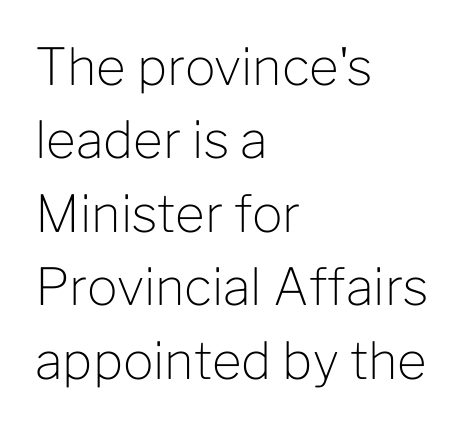
{"serif": "no", "italic": "no", "bold": "no", "weight": "light", "width": "normal", "stroke_contrast": "low", "x_height": "medium", "monospaced": "no", "underline": "no", "align": "left", "line_spacing": "normal", "line_spacing_ratio": 1.44, "letter_spacing": "normal", "letter_spacing_em": 0.0, "glyph_px": 51}
